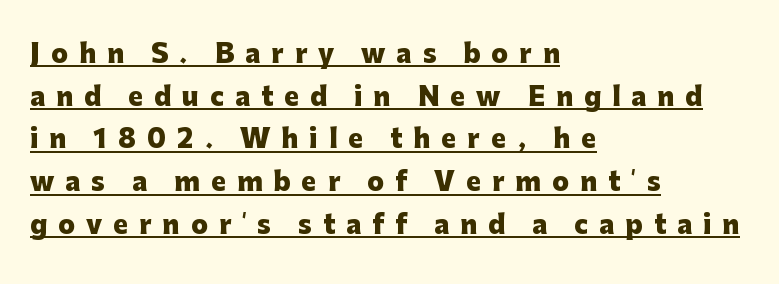
A typesetter would call this heavily tracked-out type. Pretty heavy lettering here — definitely bold. Teacher's note: observe the even left margin — that is flush-left alignment. It's the straight-up-and-down kind of type. Underlined type.
